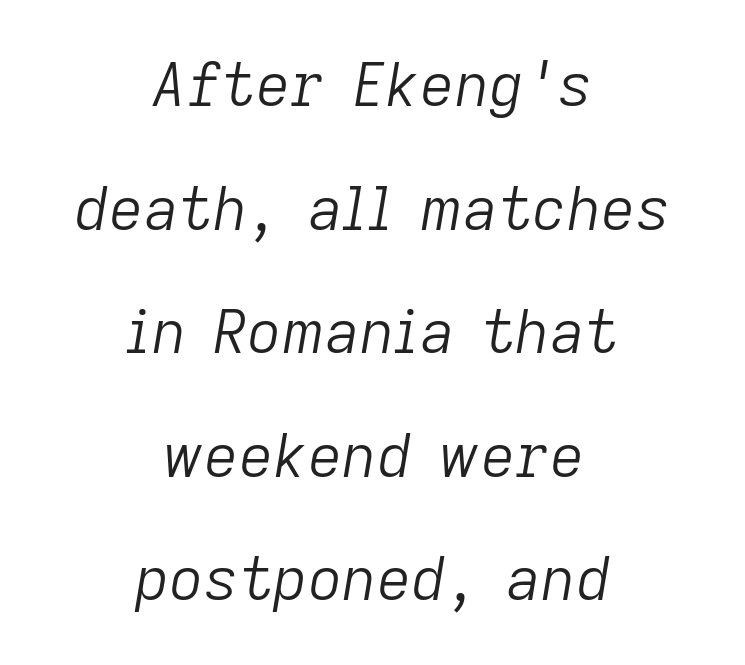
The image shows 60 px light type, italic (leaning right); set centered, loose line spacing (2.06x), normal letter spacing, not underlined; low stroke contrast and a medium x-height.
